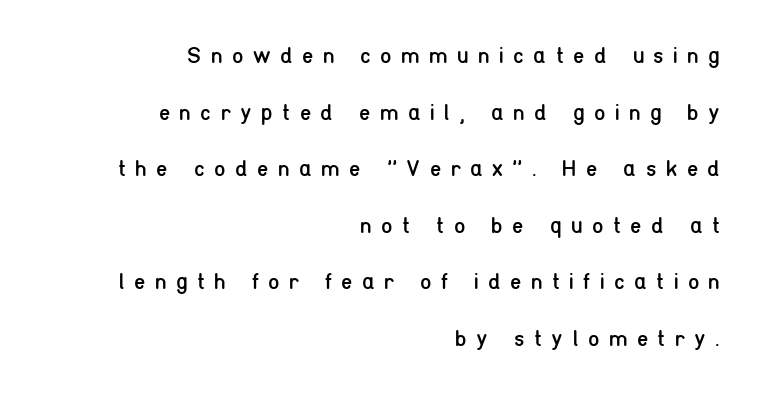
The image shows 23 px text type, upright; set right-aligned, loose line spacing (2.46x), unusually wide letter spacing (+0.41 em), not underlined.
